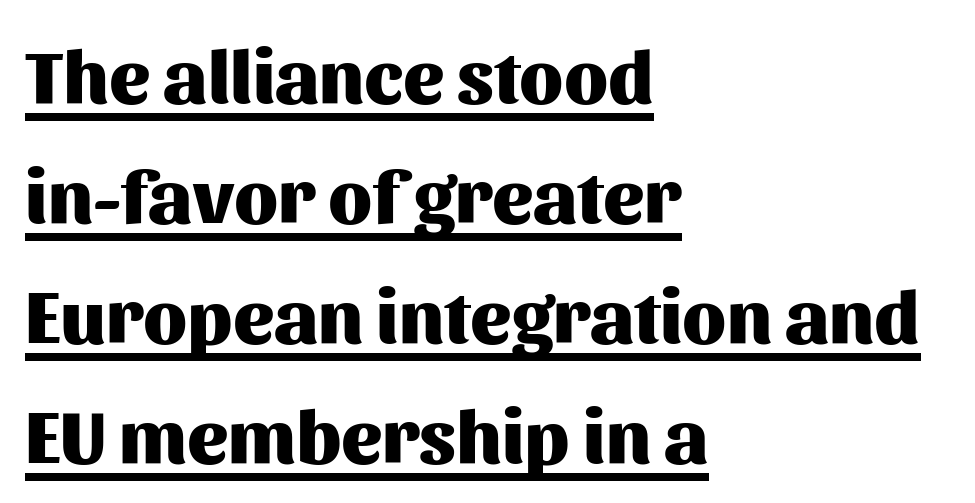
In terms of leading, this rendering sits right in the middle. I'd describe the lettering as bold — thick and assertive. Posture: upright roman. The passage shown has conventional tracking throughout. Horizontal alignment here is leftward, the default for most running prose.
